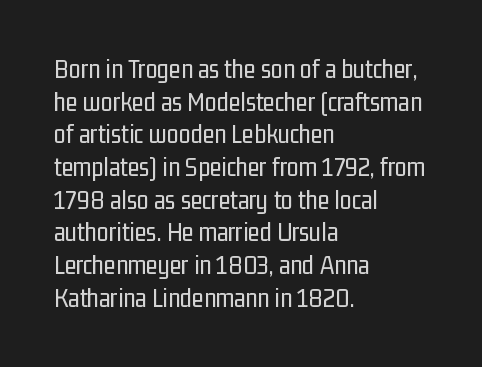
Q: Is the text bold? A: No.
Q: Is the text italic (slanted)? A: No, it is upright.
Q: Is the text underlined? A: No.
Q: How is the paragraph aligned? A: Left-aligned.
Q: Is the spacing between letters normal or unusually wide? A: Normal.
